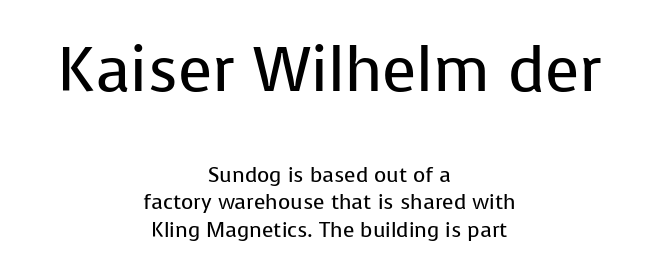
Size hierarchy here favors the leading block over the trailing one. A centered setting, common on invitations and titles, is used for this passage. Line spacing here is normal. The typeface chosen for these lines omits serifs. Words float on clear page, feet unadorned.
